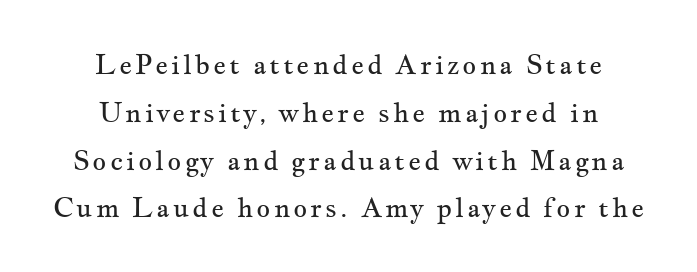
{"italic": "no", "bold": "no", "underline": "no", "align": "center", "line_spacing_ratio": 1.77, "glyph_px": 27}
